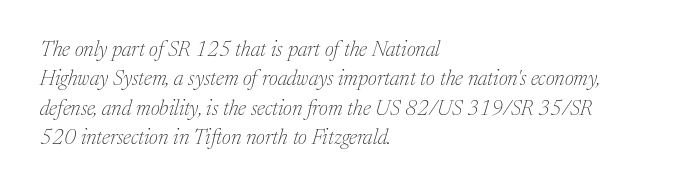
Q: Is the text bold? A: No.
Q: Is the text italic (slanted)? A: Yes, it leans right by about 17 degrees.
Q: Is the text underlined? A: No.
Q: How is the paragraph aligned? A: Left-aligned.
Q: Is the spacing between letters normal or unusually wide? A: Normal.
Q: Is the spacing between lines tight, normal or loose? A: Normal.
